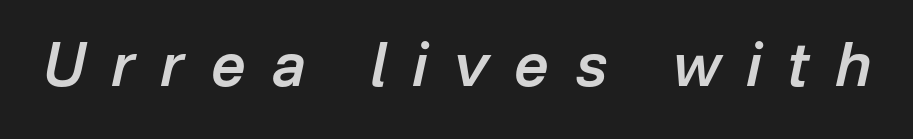
Q: Is the text bold? A: Semi-bold.
Q: Is the text italic (slanted)? A: Yes, it leans right by about 12 degrees.
Q: Is the text underlined? A: No.
Q: Is the spacing between letters normal or unusually wide? A: Unusually wide.
Q: Width (condensed, normal, or wide)? A: Normal.
Q: Stroke contrast? A: Low.
Q: x-height? A: Medium.
Q: Monospaced? A: No.
